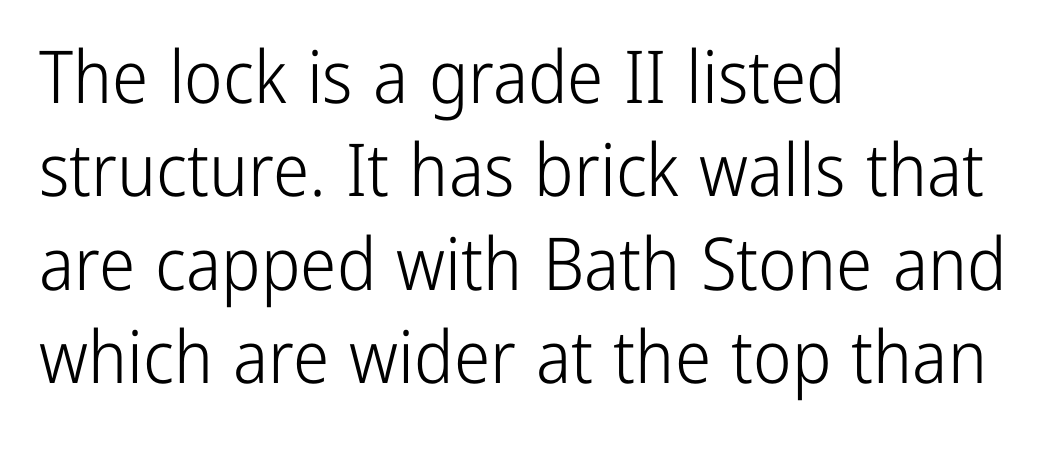
Q: Is the text bold? A: No.
Q: Is the text italic (slanted)? A: No, it is upright.
Q: Is the typeface a serif or a sans-serif typeface? A: Sans-serif.
Q: Is the text underlined? A: No.
Q: How is the paragraph aligned? A: Left-aligned.
Q: Is the spacing between letters normal or unusually wide? A: Normal.
Q: Is the spacing between lines tight, normal or loose? A: Normal.
Q: Width (condensed, normal, or wide)? A: Condensed.
Q: Stroke contrast? A: Low.
Q: x-height? A: Medium.
Q: Monospaced? A: No.
